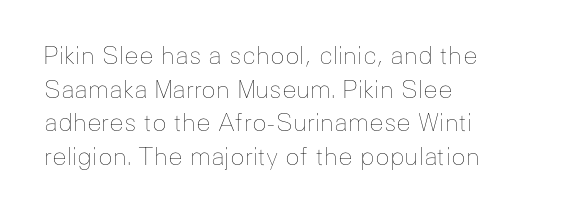
The image shows 24 px text type, upright; set left-aligned, normal line spacing (1.4x), normal letter spacing, not underlined.
